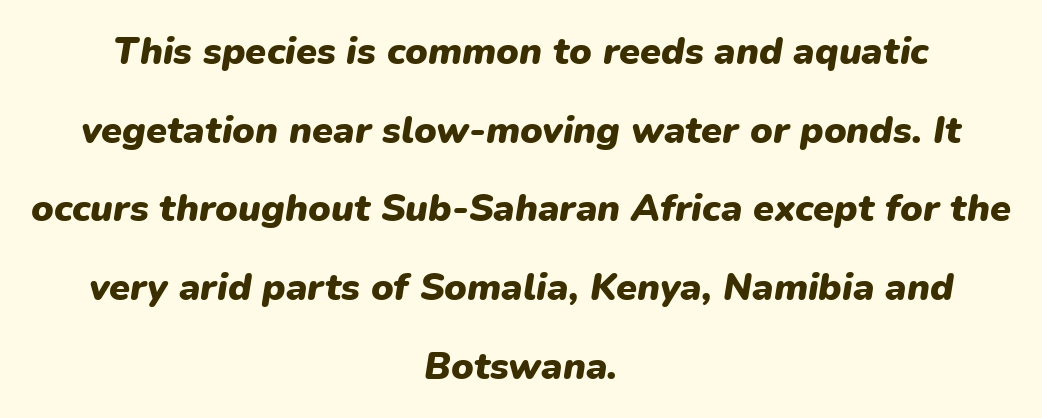
The lines are quadded center. The rendering uses natural spacing where letterforms have individual widths. Look at the stroke-to-counter ratio: heavy, a bold. Only glyphs here, with clear space below each row. Italic? Definitely — the glyphs are oblique.
